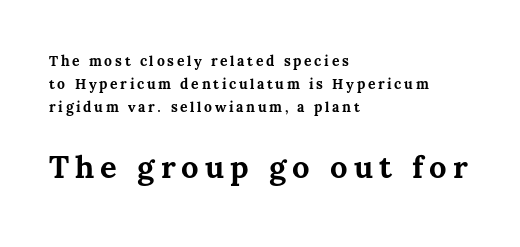
The image shows 31 px bold type, upright; set left-aligned, normal line spacing (1.63x), not underlined; the second (bottom) block is 2.21x larger; medium stroke contrast and a medium x-height.
